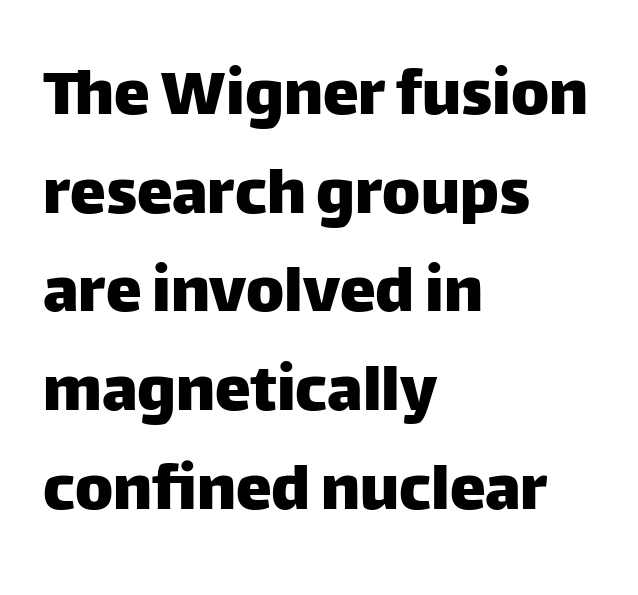
The image shows 72 px sans-serif type, upright; set left-aligned, normal line spacing (1.37x), normal letter spacing, not underlined; low stroke contrast and a large x-height.
